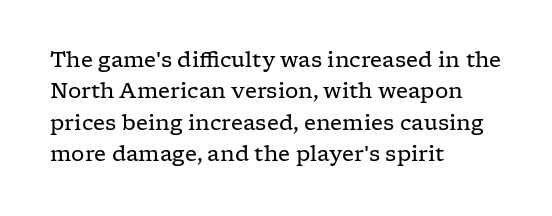
The image shows 21 px text type, upright; set left-aligned, normal line spacing (1.49x), normal letter spacing, not underlined.
